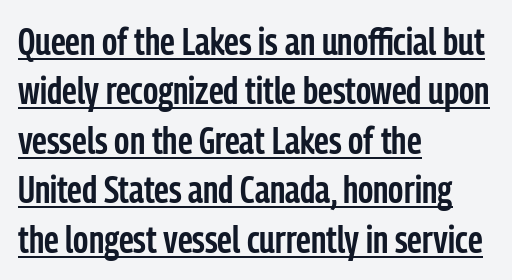
The image shows 38 px semibold, condensed sans-serif type, upright; set left-aligned, normal line spacing (1.3x), normal letter spacing, underlined; low stroke contrast and a medium x-height.
